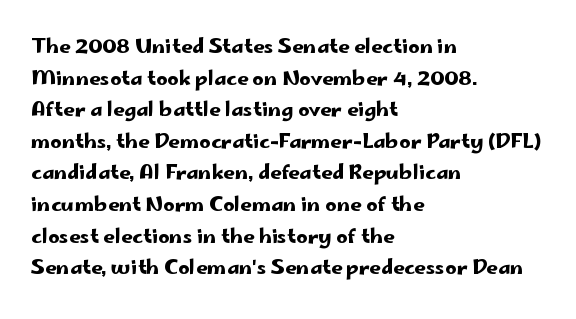
{"italic": "no", "underline": "no", "align": "left", "line_spacing": "normal", "line_spacing_ratio": 1.58, "letter_spacing": "normal", "letter_spacing_em": 0.0, "glyph_px": 20}
